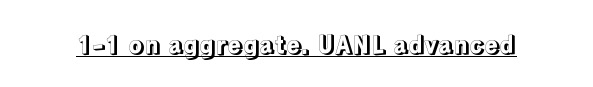
Q: Is the text italic (slanted)? A: No, it is upright.
Q: Is the text underlined? A: Yes.
Q: Is the spacing between letters normal or unusually wide? A: Normal.
